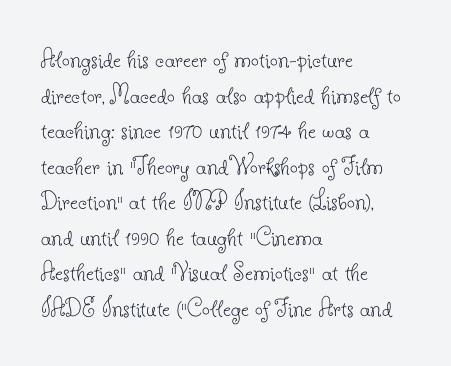
Q: Is the text bold? A: No.
Q: Is the text italic (slanted)? A: No, it is upright.
Q: Is the typeface a serif or a sans-serif typeface? A: Serif.
Q: Is the text underlined? A: No.
Q: How is the paragraph aligned? A: Left-aligned.
Q: Is the spacing between letters normal or unusually wide? A: Normal.
Q: Is the spacing between lines tight, normal or loose? A: Normal.
Q: Width (condensed, normal, or wide)? A: Normal.
Q: Stroke contrast? A: Low.
Q: x-height? A: Small.
Q: Monospaced? A: No.
